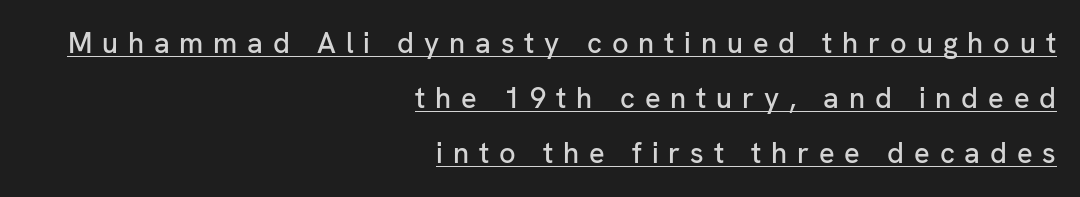
The image shows 29 px sans-serif type, upright; set right-aligned, loose line spacing (1.9x), unusually wide letter spacing (+0.34 em), underlined; low stroke contrast and a medium x-height.
